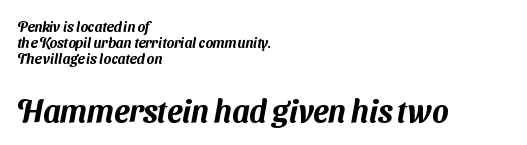
The image shows 31 px sans-serif type; set left-aligned, tight line spacing (1.14x), normal letter spacing, not underlined; the second (bottom) block is 2.21x larger; medium stroke contrast and a medium x-height.
